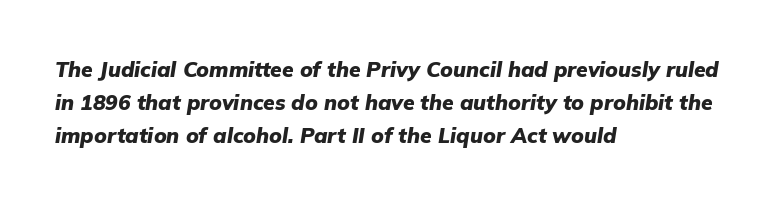
Q: Is the text bold? A: Yes.
Q: Is the text italic (slanted)? A: Yes, it leans right by about 9 degrees.
Q: Is the text underlined? A: No.
Q: How is the paragraph aligned? A: Left-aligned.
Q: Is the spacing between letters normal or unusually wide? A: Normal.
Q: Is the spacing between lines tight, normal or loose? A: Normal.
